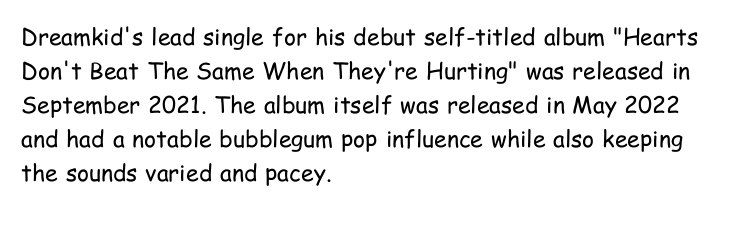
{"italic": "no", "bold": "no", "underline": "no", "align": "left", "line_spacing": "normal", "line_spacing_ratio": 1.48, "letter_spacing": "normal", "letter_spacing_em": 0.0, "glyph_px": 23}
